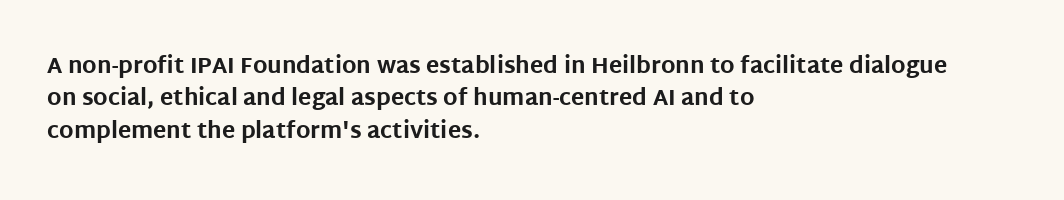
Q: Is the text bold? A: Yes.
Q: Is the text italic (slanted)? A: No, it is upright.
Q: Is the text underlined? A: No.
Q: How is the paragraph aligned? A: Left-aligned.
Q: Is the spacing between letters normal or unusually wide? A: Normal.
Q: Is the spacing between lines tight, normal or loose? A: Normal.
